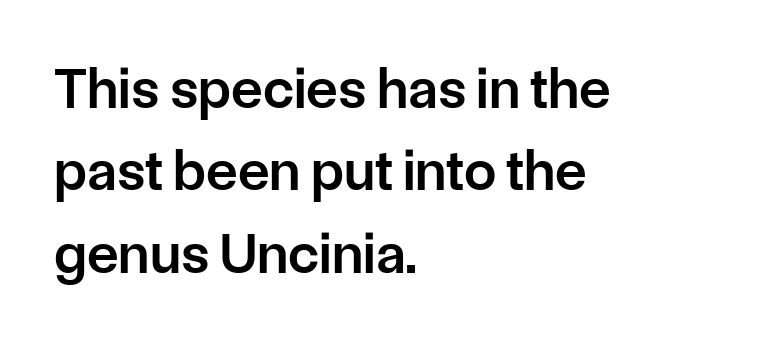
The image shows 58 px semibold sans-serif type, upright; set left-aligned, normal line spacing (1.42x), normal letter spacing, not underlined; low stroke contrast and a medium x-height.
